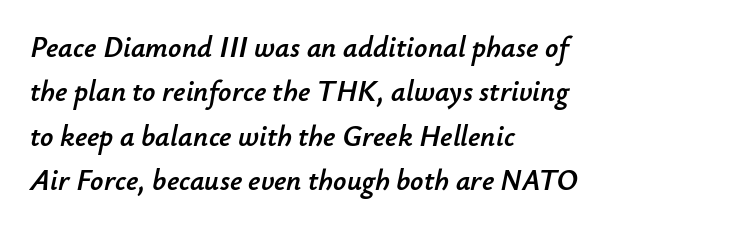
{"italic": "yes", "lean": "right", "slant_degrees": 12, "width": "normal", "stroke_contrast": "low", "x_height": "small", "monospaced": "no", "underline": "no", "align": "left", "line_spacing": "normal", "line_spacing_ratio": 1.53, "letter_spacing": "normal", "letter_spacing_em": 0.0, "glyph_px": 29}
